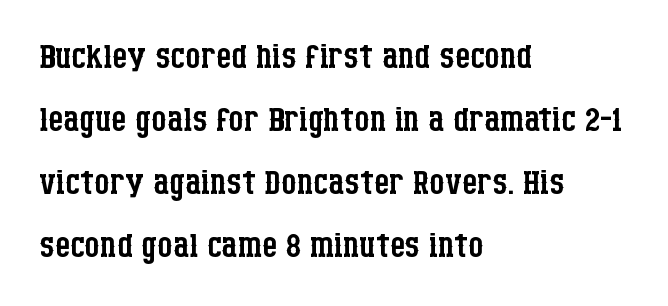
The image shows 48 px regular-weight, condensed serif type, upright; set left-aligned, normal line spacing (1.31x), normal letter spacing, not underlined; low stroke contrast and a large x-height.
